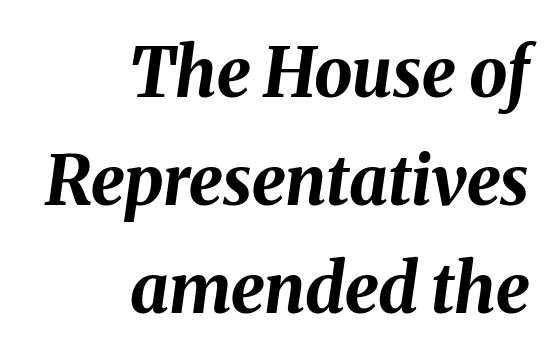
The image shows 68 px bold type, italic (leaning right); set right-aligned, normal line spacing (1.59x), normal letter spacing, not underlined; medium stroke contrast and a medium x-height.
